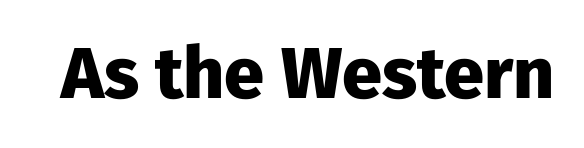
The image shows 72 px heavy sans-serif type, upright; set normal letter spacing, not underlined; low stroke contrast and a medium x-height.
